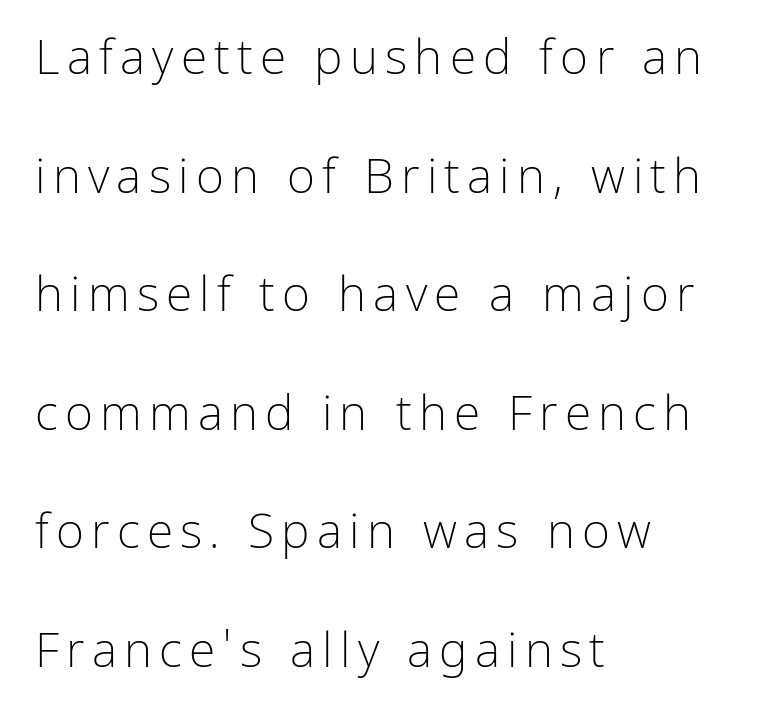
{"serif": "no", "italic": "no", "bold": "no", "weight": "light", "width": "normal", "stroke_contrast": "low", "x_height": "medium", "monospaced": "no", "underline": "no", "align": "left", "line_spacing": "loose", "line_spacing_ratio": 2.47, "glyph_px": 48}
